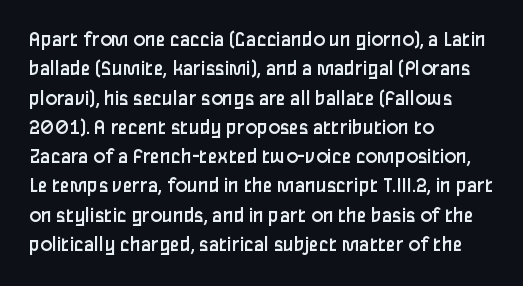
Q: Is the text bold? A: No.
Q: Is the text italic (slanted)? A: No, it is upright.
Q: Is the text underlined? A: No.
Q: How is the paragraph aligned? A: Left-aligned.
Q: Is the spacing between letters normal or unusually wide? A: Normal.
Q: Is the spacing between lines tight, normal or loose? A: Normal.
